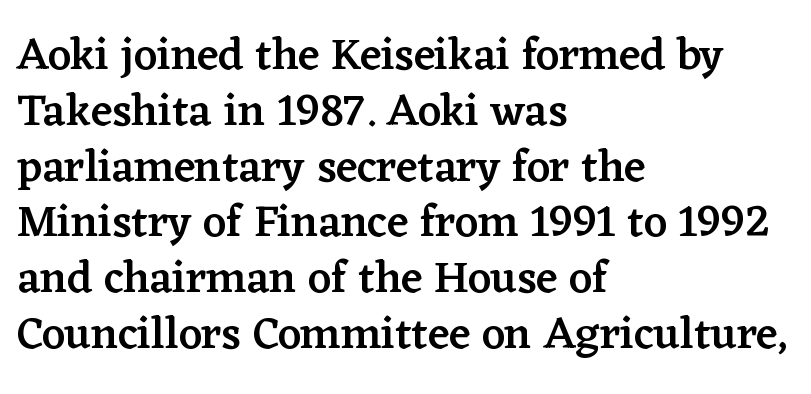
Q: Is the text bold? A: Semi-bold.
Q: Is the text italic (slanted)? A: No, it is upright.
Q: Is the typeface a serif or a sans-serif typeface? A: Serif.
Q: Is the text underlined? A: No.
Q: How is the paragraph aligned? A: Left-aligned.
Q: Is the spacing between letters normal or unusually wide? A: Normal.
Q: Width (condensed, normal, or wide)? A: Normal.
Q: Stroke contrast? A: Low.
Q: x-height? A: Medium.
Q: Monospaced? A: No.
